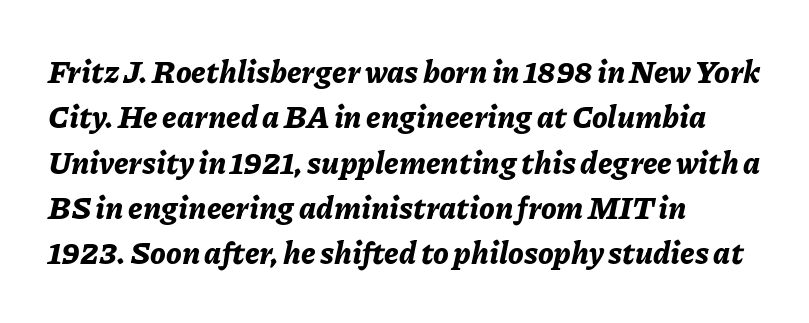
{"italic": "yes", "lean": "right", "slant_degrees": 11, "bold": "yes", "weight": "bold", "width": "normal", "stroke_contrast": "low", "x_height": "medium", "monospaced": "no", "underline": "no", "align": "left", "line_spacing": "normal", "line_spacing_ratio": 1.46, "letter_spacing": "normal", "letter_spacing_em": 0.0, "glyph_px": 31}
